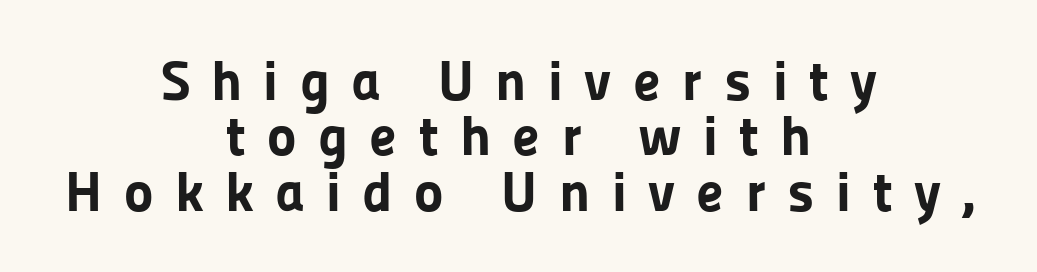
{"serif": "no", "italic": "no", "bold": "yes", "weight": "bold", "width": "normal", "stroke_contrast": "low", "x_height": "medium", "monospaced": "no", "underline": "no", "align": "center", "line_spacing": "tight", "line_spacing_ratio": 0.99, "letter_spacing": "wide", "letter_spacing_em": 0.38, "glyph_px": 56}
